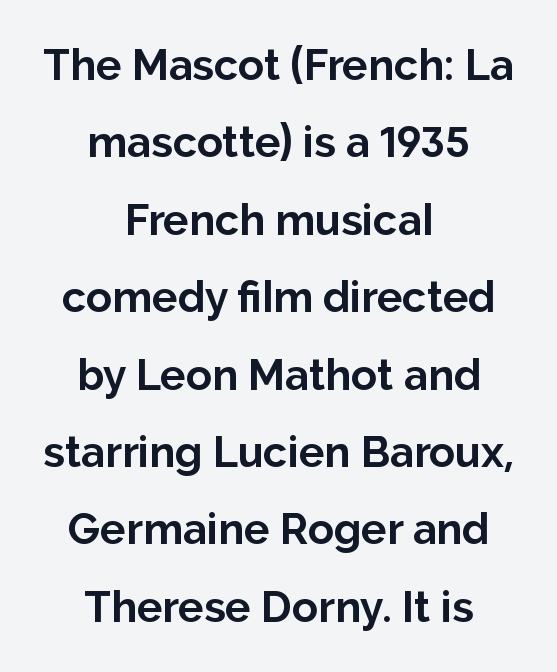
The image shows 43 px bold sans-serif type, upright; set centered, line spacing 1.8x, normal letter spacing, not underlined; low stroke contrast and a medium x-height.
